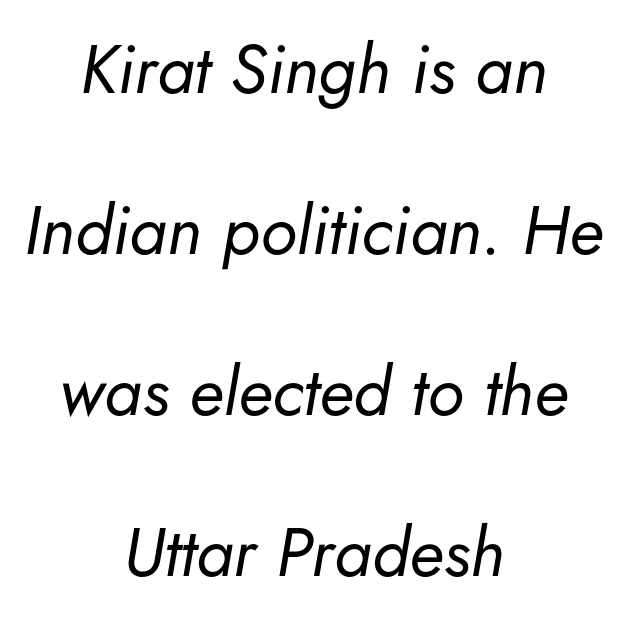
Q: Is the text bold? A: No.
Q: Is the text italic (slanted)? A: Yes, it leans right by about 5 degrees.
Q: Is the text underlined? A: No.
Q: How is the paragraph aligned? A: Centered.
Q: Is the spacing between letters normal or unusually wide? A: Normal.
Q: Is the spacing between lines tight, normal or loose? A: Loose.
Q: Width (condensed, normal, or wide)? A: Normal.
Q: Stroke contrast? A: Low.
Q: x-height? A: Small.
Q: Monospaced? A: No.
